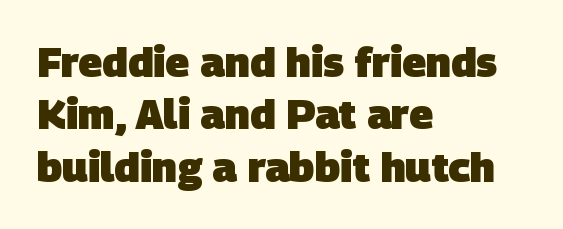
The image shows 41 px heavy sans-serif type; set left-aligned, normal line spacing (1.28x), normal letter spacing, not underlined; low stroke contrast and a large x-height.
